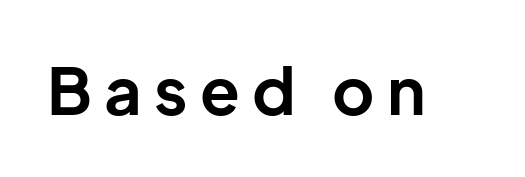
The image shows 65 px bold sans-serif type, upright; set not underlined; low stroke contrast and a medium x-height.
